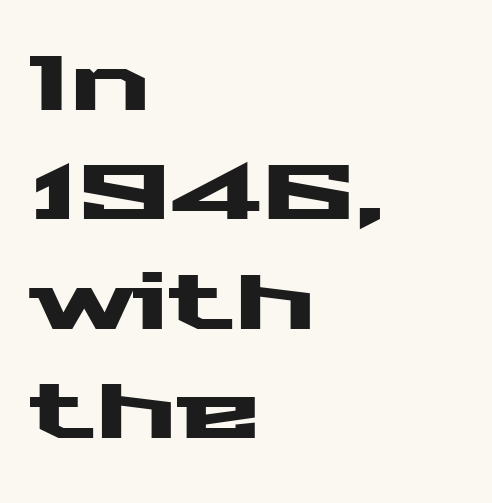
A typesetter would call this zero additional tracking. The lines in this sample share a left origin and differ only in where they stop. Note the varied advance widths — an 'i' is clearly narrower than an 'm'. Is there much room between lines? A standard amount, neither cramped nor airy.
